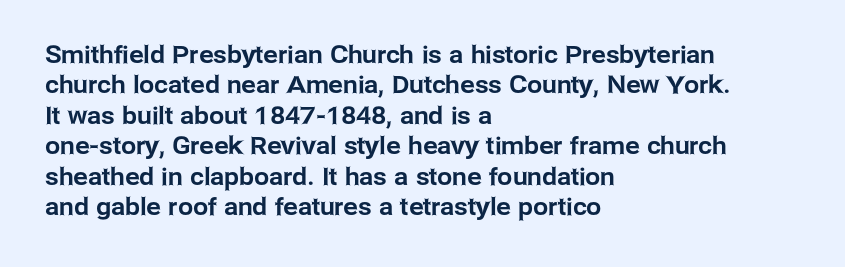
Unmarked baselines from the first word to the last. Short and long lines alike share a common starting point at left. The horizontal fit of the characters is conventional and even. Leading matches the norm, producing a regular column. In terms of posture, this sample is upright.
